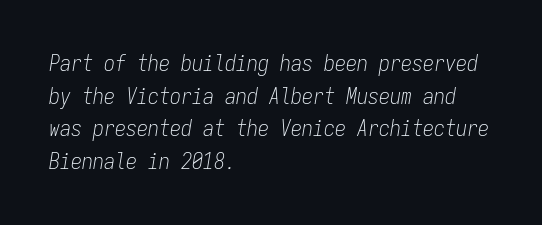
{"italic": "yes", "lean": "right", "slant_degrees": 9, "bold": "no", "underline": "no", "align": "left", "line_spacing": "normal", "line_spacing_ratio": 1.48, "letter_spacing": "normal", "letter_spacing_em": 0.0, "glyph_px": 22}
